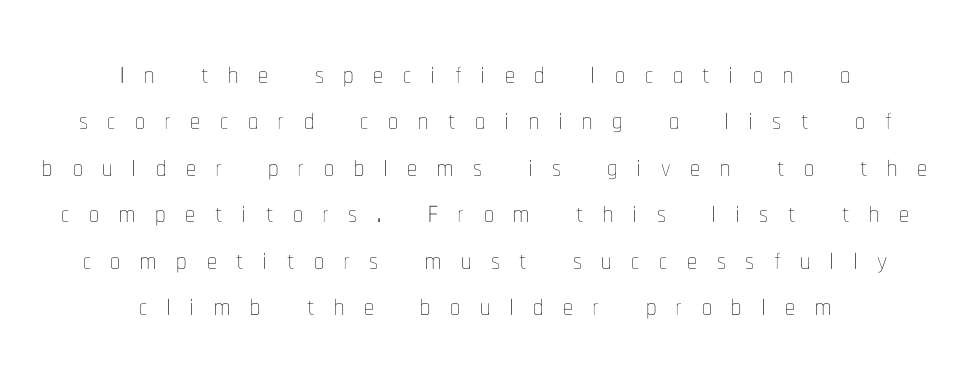
The axis of the letterforms is exactly vertical. These glyphs show unthickened strokes, regular width or finer. Is the block centered? Yes — each line is placed symmetrically about the middle. Short note: letters widely spaced. Descenders hang freely into open space. Spacing verdict: proportional, widths tailored to each character.
